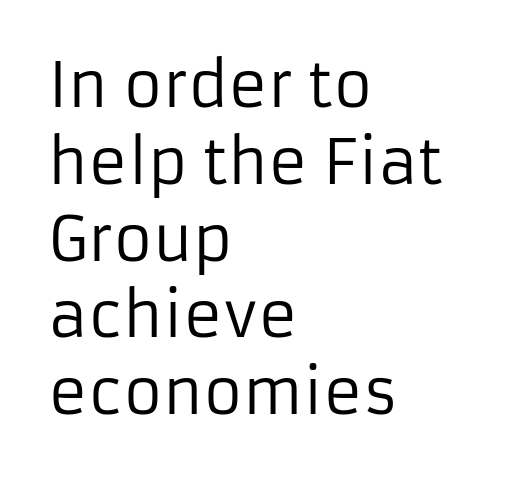
The image shows 60 px regular-weight sans-serif type, upright; set left-aligned, normal line spacing (1.28x), normal letter spacing, not underlined; low stroke contrast and a medium x-height.
